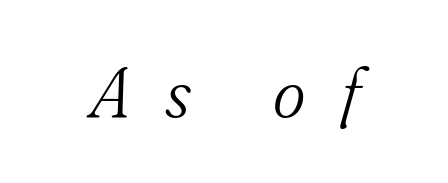
The image shows 70 px light serif type, italic (leaning right); set unusually wide letter spacing (+0.5 em), not underlined; medium stroke contrast and a small x-height.
